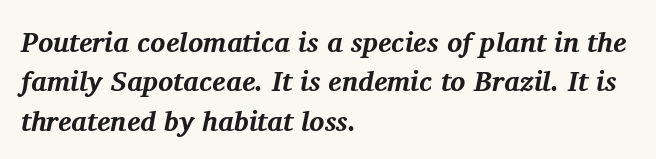
Q: Is the text bold? A: Yes.
Q: Is the text italic (slanted)? A: Yes, it leans right by about 11 degrees.
Q: Is the typeface a serif or a sans-serif typeface? A: Serif.
Q: Is the text underlined? A: No.
Q: How is the paragraph aligned? A: Left-aligned.
Q: Is the spacing between letters normal or unusually wide? A: Normal.
Q: Is the spacing between lines tight, normal or loose? A: Normal.
Q: Width (condensed, normal, or wide)? A: Normal.
Q: Stroke contrast? A: Medium.
Q: x-height? A: Medium.
Q: Monospaced? A: No.
